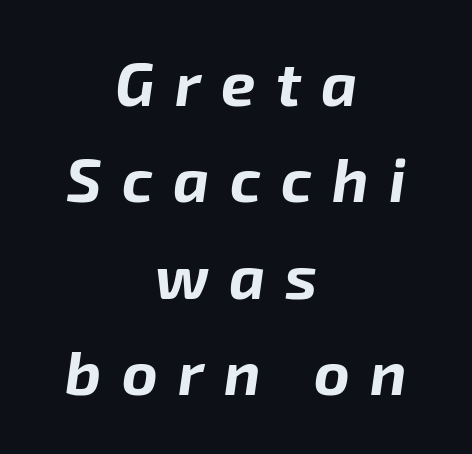
The image shows 61 px bold type, italic (leaning right); set centered, normal line spacing (1.58x), unusually wide letter spacing (+0.33 em), not underlined; low stroke contrast and a medium x-height.
